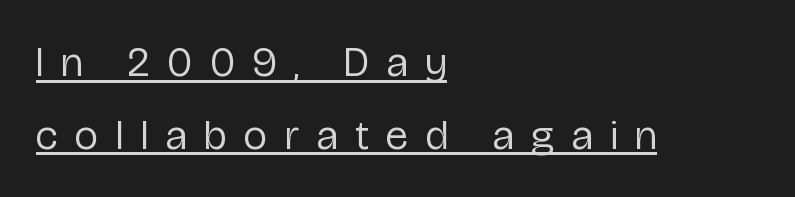
This sample has the flowing, uneven cadence of proportional lettering. A light-to-regular cut is what we see here. These lines stack with their left ends in a neat column. The font family rendered here belongs to the sans-serif group.
